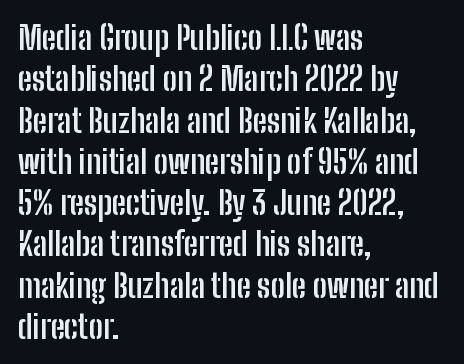
{"serif": "no", "italic": "no", "bold": "yes", "weight": "semibold", "width": "condensed", "stroke_contrast": "low", "x_height": "medium", "monospaced": "no", "underline": "no", "align": "left", "line_spacing": "normal", "line_spacing_ratio": 1.29, "letter_spacing": "normal", "letter_spacing_em": 0.0, "glyph_px": 32}
